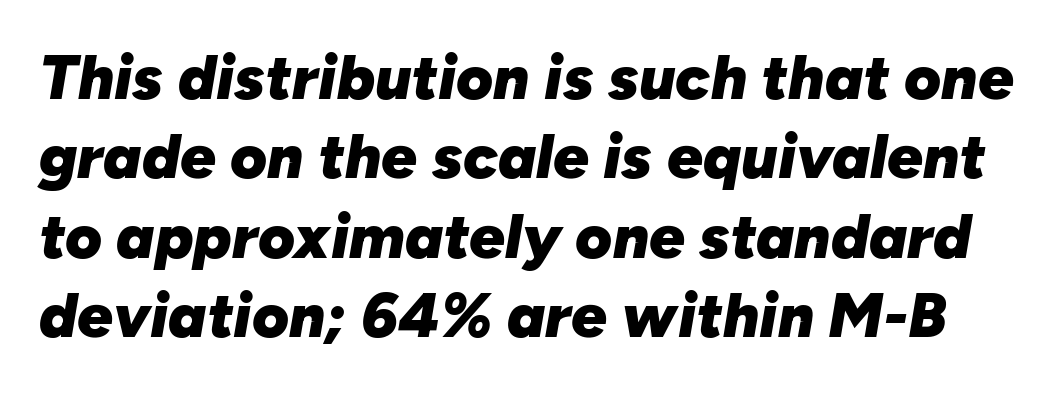
Q: Is the text bold? A: Yes.
Q: Is the text italic (slanted)? A: Yes, it leans right by about 10 degrees.
Q: Is the text underlined? A: No.
Q: Is the spacing between letters normal or unusually wide? A: Normal.
Q: Is the spacing between lines tight, normal or loose? A: Normal.
Q: Width (condensed, normal, or wide)? A: Normal.
Q: Stroke contrast? A: Low.
Q: x-height? A: Medium.
Q: Monospaced? A: No.
